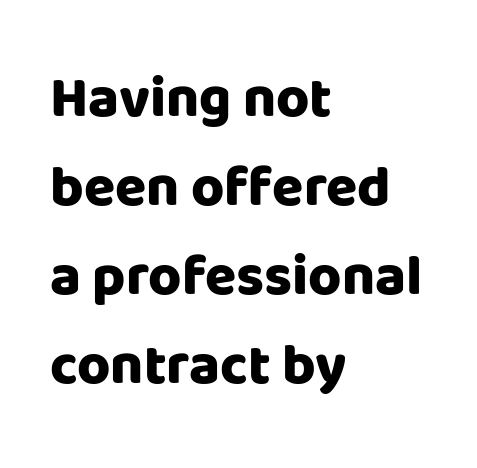
{"serif": "no", "italic": "no", "bold": "yes", "weight": "heavy", "width": "normal", "stroke_contrast": "low", "x_height": "large", "monospaced": "no", "underline": "no", "align": "left", "line_spacing": "normal", "line_spacing_ratio": 1.56, "letter_spacing": "normal", "letter_spacing_em": 0.0, "glyph_px": 57}
